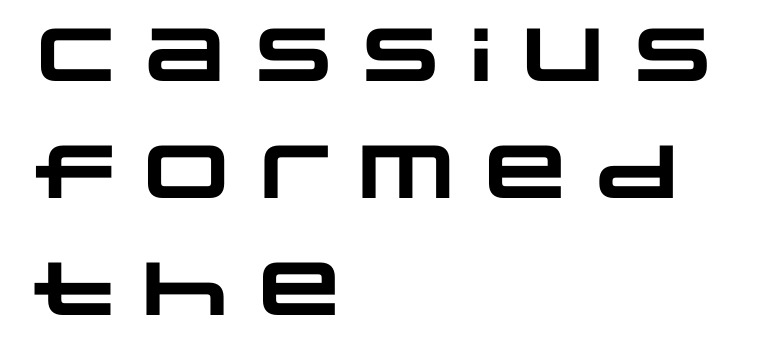
The image shows 75 px heavy, wide sans-serif type; set left-aligned, normal line spacing (1.56x), normal letter spacing, not underlined; low stroke contrast and a large x-height.
